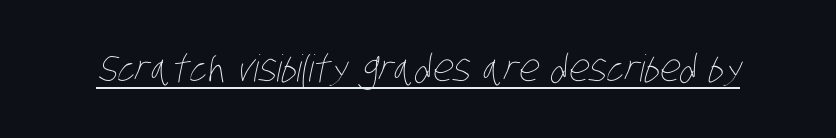
Q: Is the text bold? A: No.
Q: Is the text underlined? A: Yes.
Q: Is the spacing between letters normal or unusually wide? A: Normal.
Q: Width (condensed, normal, or wide)? A: Condensed.
Q: Stroke contrast? A: Low.
Q: x-height? A: Large.
Q: Monospaced? A: No.
